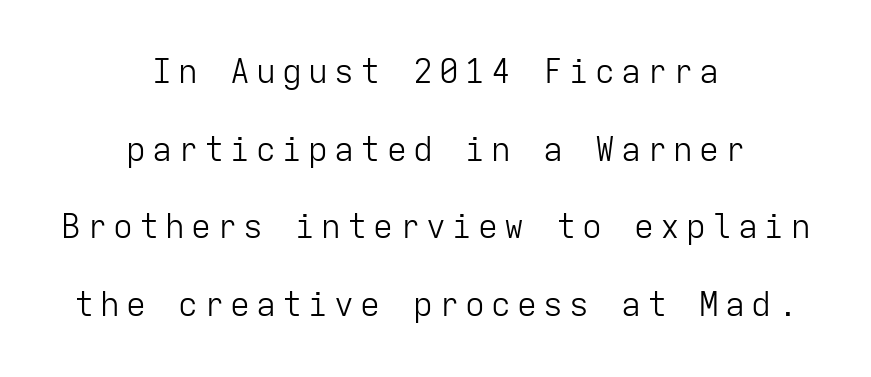
It's the straight-up-and-down kind of type. Plain, unruled lines of type. The typesetting does not lean heavy: it is not bold. The space between consecutive lines is lavish.
